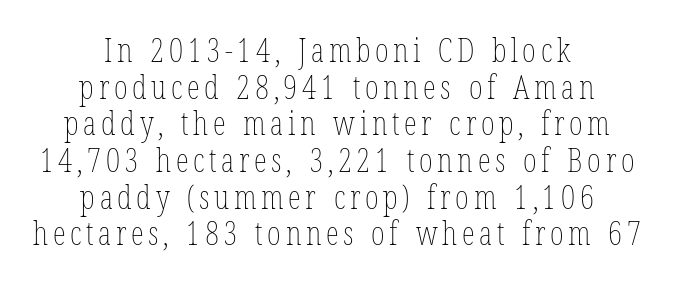
{"italic": "no", "bold": "no", "weight": "thin", "width": "condensed", "stroke_contrast": "low", "x_height": "medium", "monospaced": "no", "underline": "no", "align": "center", "line_spacing": "tight", "line_spacing_ratio": 1.11, "glyph_px": 33}
